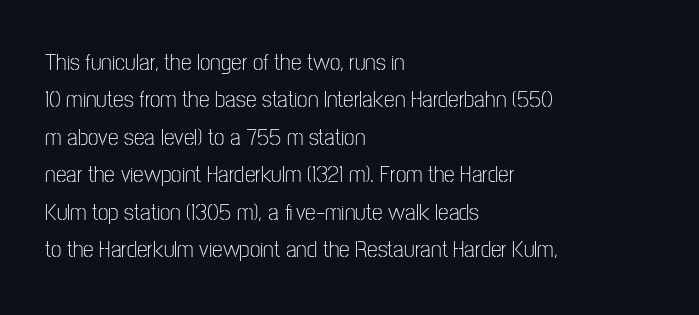
Evenly set lines give the paragraph a standard silhouette. Here the glyphs are tracked normally, forming tight word shapes. Rule under the text: the space is simply empty. Italic? Not at all — the glyphs are vertical. These glyphs show unthickened strokes, regular width or finer.
